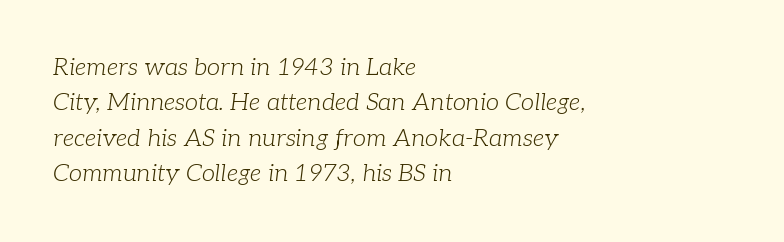
Q: Is the text bold? A: No.
Q: Is the text italic (slanted)? A: Yes, it leans right by about 7 degrees.
Q: Is the text underlined? A: No.
Q: How is the paragraph aligned? A: Left-aligned.
Q: Is the spacing between letters normal or unusually wide? A: Normal.
Q: Is the spacing between lines tight, normal or loose? A: Normal.
